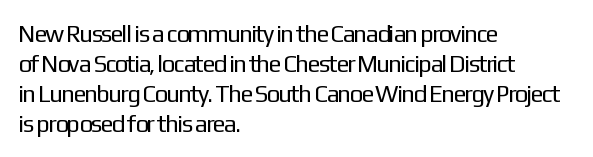
The image shows 24 px text type, upright; set left-aligned, normal line spacing (1.25x), normal letter spacing, not underlined.
